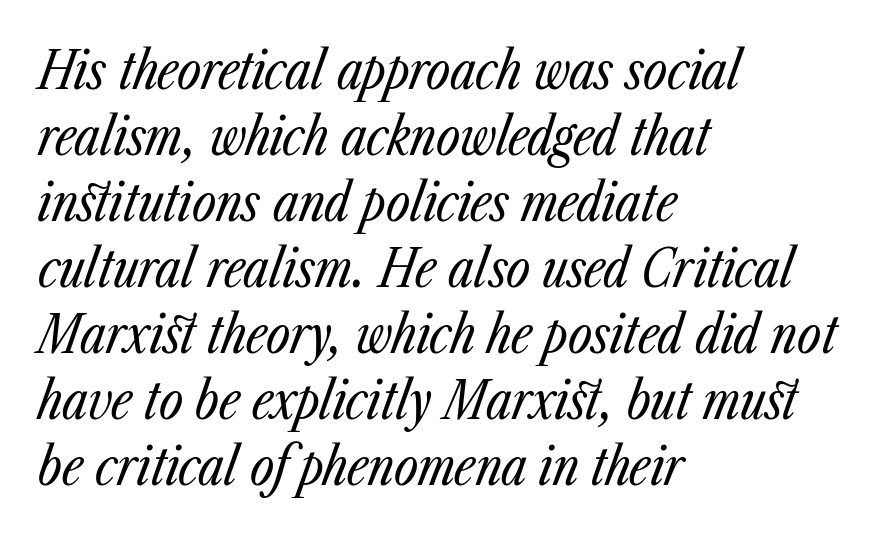
{"italic": "yes", "lean": "right", "slant_degrees": 23, "bold": "no", "weight": "regular", "width": "condensed", "stroke_contrast": "low", "x_height": "medium", "monospaced": "no", "underline": "no", "align": "left", "line_spacing": "normal", "line_spacing_ratio": 1.27, "letter_spacing": "normal", "letter_spacing_em": 0.0, "glyph_px": 52}
